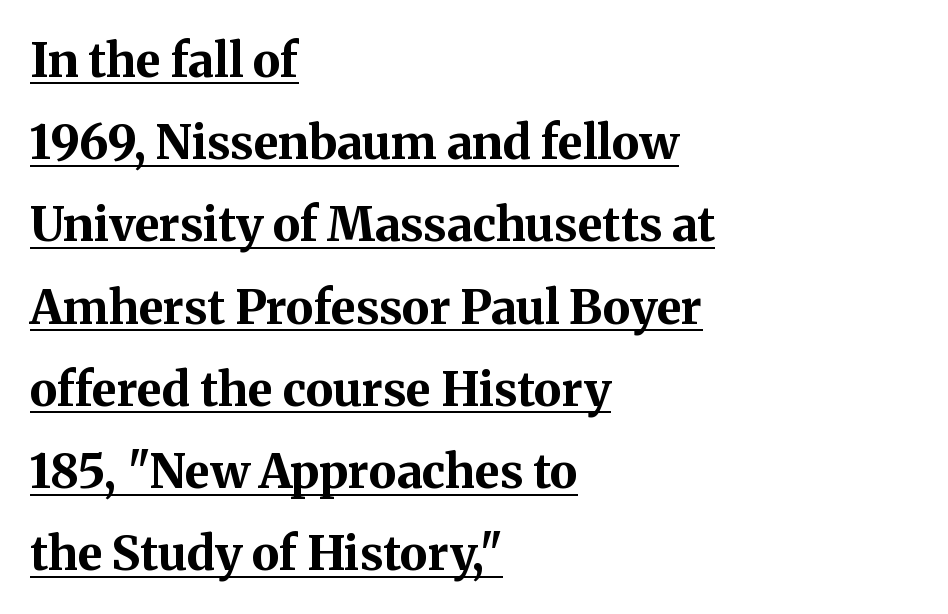
The image shows 47 px bold serif type, upright; set left-aligned, line spacing 1.75x, normal letter spacing, underlined; medium stroke contrast and a medium x-height.
